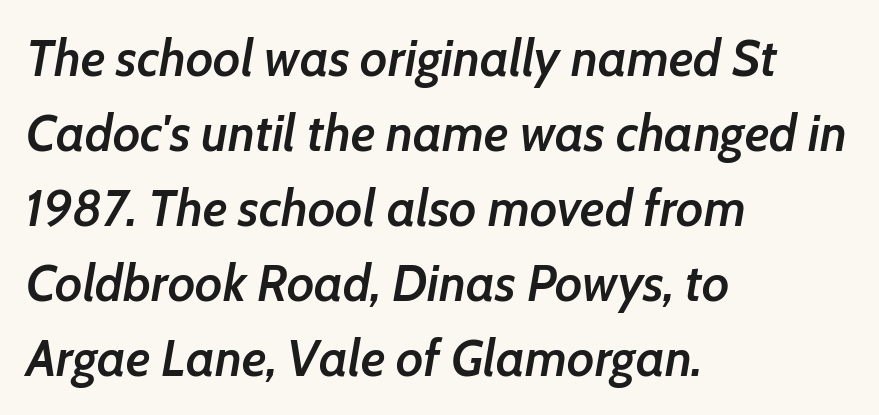
Q: Is the text bold? A: Semi-bold.
Q: Is the text italic (slanted)? A: Yes, it leans right by about 7 degrees.
Q: Is the text underlined? A: No.
Q: How is the paragraph aligned? A: Left-aligned.
Q: Is the spacing between letters normal or unusually wide? A: Normal.
Q: Is the spacing between lines tight, normal or loose? A: Normal.
Q: Width (condensed, normal, or wide)? A: Normal.
Q: Stroke contrast? A: Low.
Q: x-height? A: Medium.
Q: Monospaced? A: No.
